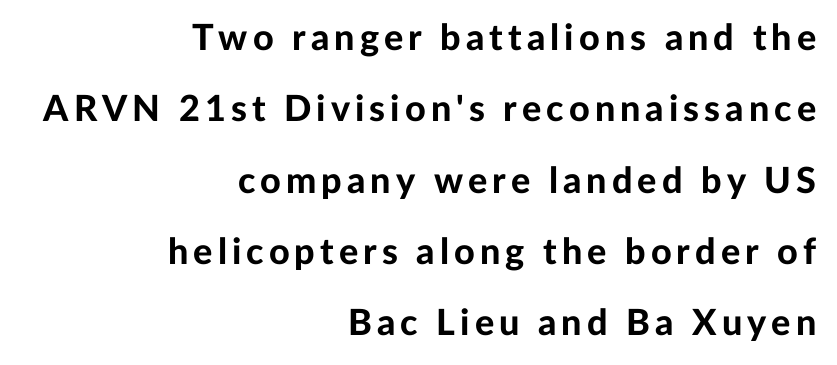
{"serif": "no", "italic": "no", "bold": "yes", "weight": "bold", "width": "normal", "stroke_contrast": "low", "x_height": "medium", "monospaced": "no", "underline": "no", "align": "right", "line_spacing": "loose", "line_spacing_ratio": 1.98, "glyph_px": 36}
